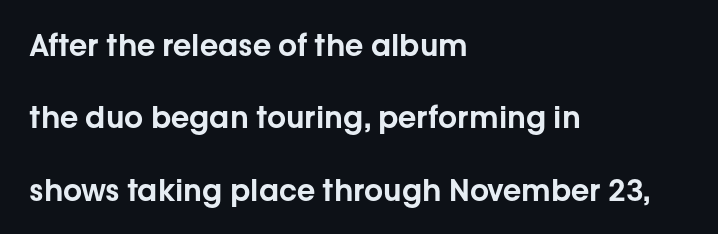
{"serif": "no", "italic": "no", "width": "normal", "stroke_contrast": "low", "x_height": "medium", "monospaced": "no", "underline": "no", "align": "left", "line_spacing": "loose", "line_spacing_ratio": 2.41, "letter_spacing": "normal", "letter_spacing_em": 0.0, "glyph_px": 30}
